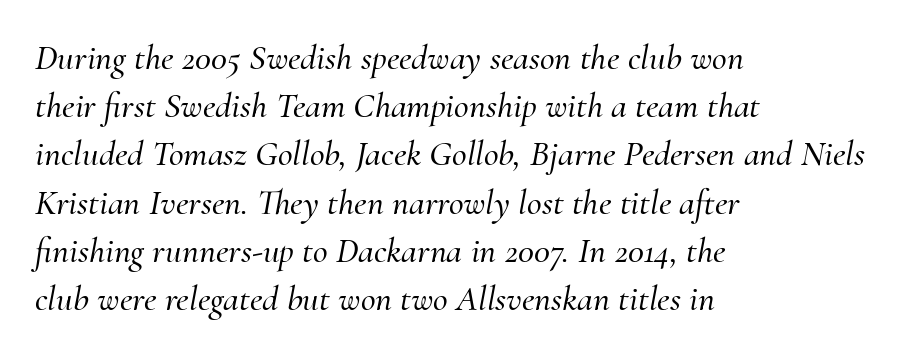
{"serif": "yes", "italic": "yes", "lean": "right", "slant_degrees": 10, "width": "normal", "stroke_contrast": "medium", "x_height": "small", "monospaced": "no", "underline": "no", "align": "left", "line_spacing": "normal", "line_spacing_ratio": 1.34, "letter_spacing": "normal", "letter_spacing_em": 0.0, "glyph_px": 36}
